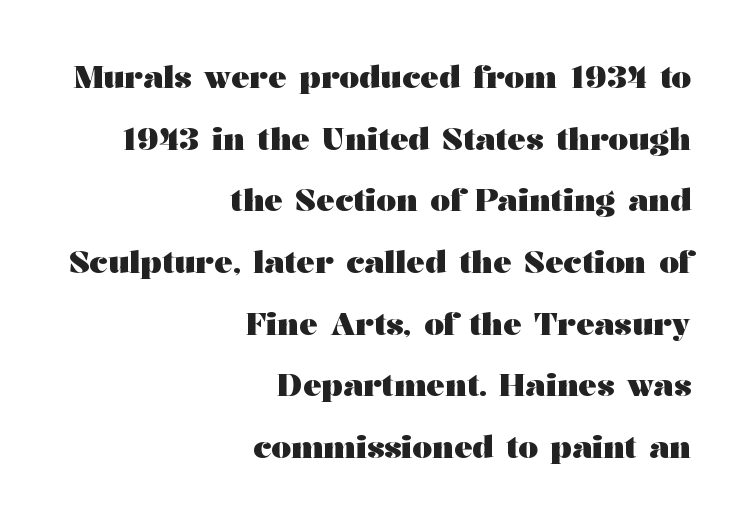
{"serif": "yes", "italic": "no", "bold": "yes", "weight": "heavy", "width": "wide", "stroke_contrast": "medium", "x_height": "medium", "monospaced": "no", "underline": "no", "align": "right", "line_spacing": "loose", "line_spacing_ratio": 1.99, "letter_spacing": "normal", "letter_spacing_em": 0.0, "glyph_px": 31}
